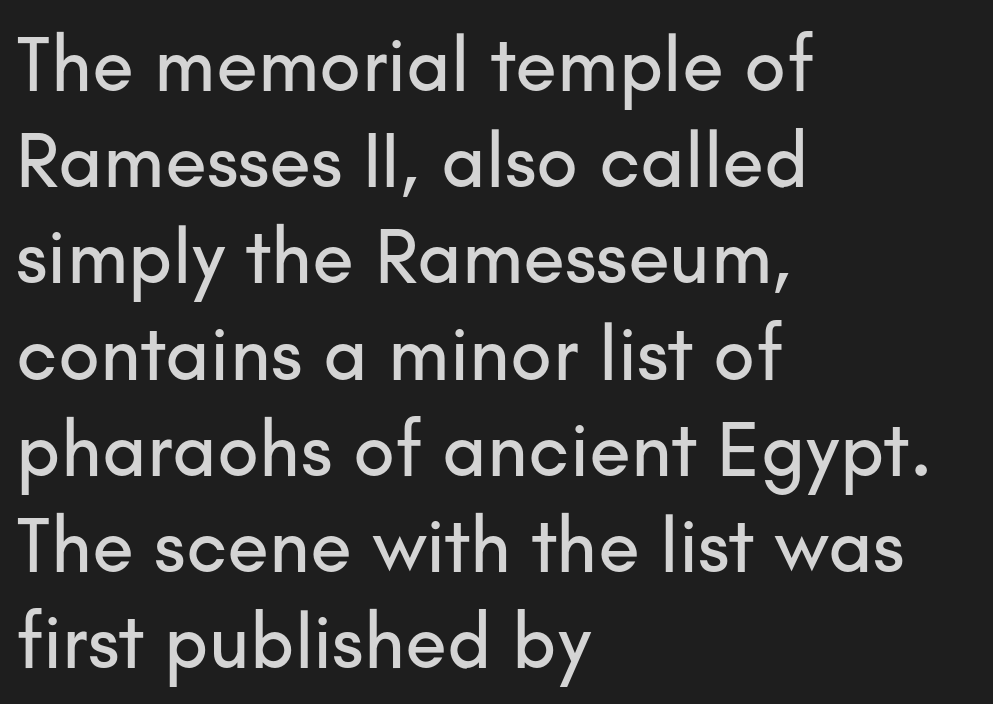
The image shows 77 px sans-serif type, upright; set left-aligned, normal line spacing (1.25x), normal letter spacing, not underlined; low stroke contrast and a small x-height.
